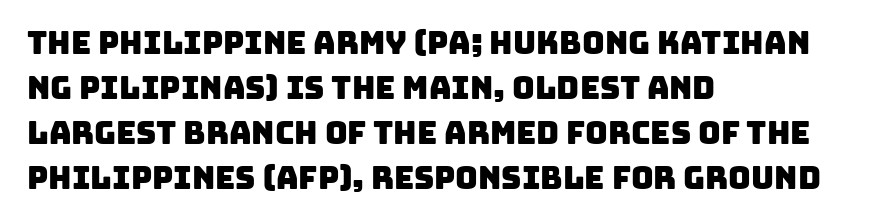
Line starts are locked; line ends wander. Look at the tracking — it's just the regular setting, nothing added. Grotesque or geometric, the face here clearly has no serifs. Whoever set this chose a conventional vertical rhythm.
